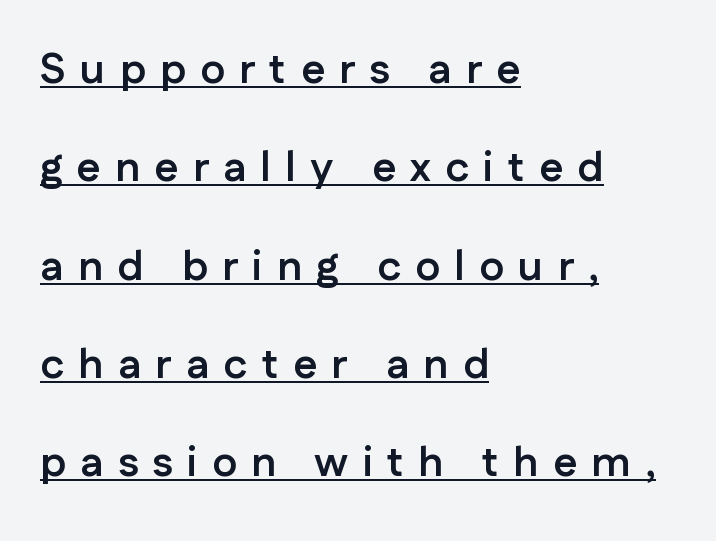
In terms of posture, this sample is upright. Line starts are locked; line ends wander. Varying glyph widths throughout — classic text-font behaviour. Grotesque or geometric, the face here clearly has no serifs. Honestly, the letter spacing is so wide it's the main thing you notice.
